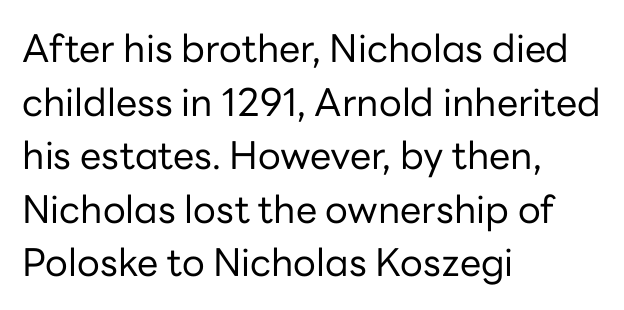
Q: Is the text bold? A: No.
Q: Is the text italic (slanted)? A: No, it is upright.
Q: Is the typeface a serif or a sans-serif typeface? A: Sans-serif.
Q: Is the text underlined? A: No.
Q: How is the paragraph aligned? A: Left-aligned.
Q: Is the spacing between letters normal or unusually wide? A: Normal.
Q: Is the spacing between lines tight, normal or loose? A: Normal.
Q: Width (condensed, normal, or wide)? A: Normal.
Q: Stroke contrast? A: Low.
Q: x-height? A: Medium.
Q: Monospaced? A: No.
